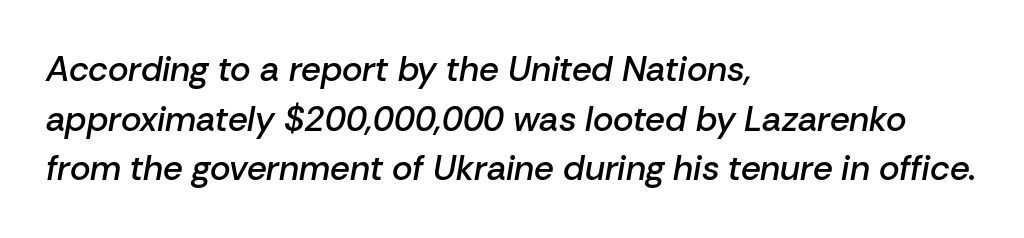
The image shows 35 px semibold type, italic (leaning right); set left-aligned, normal line spacing (1.42x), normal letter spacing, not underlined; low stroke contrast and a medium x-height.
